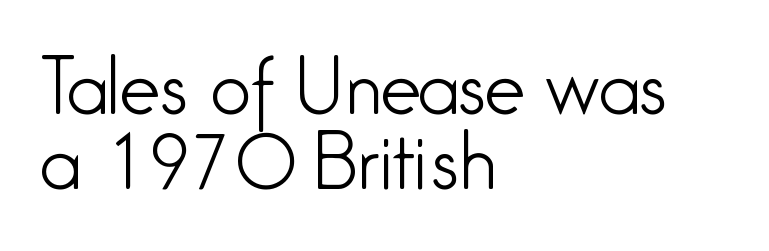
The image shows 72 px light, condensed sans-serif type, upright; set left-aligned, tight line spacing (1.04x), normal letter spacing, not underlined; low stroke contrast and a medium x-height.
